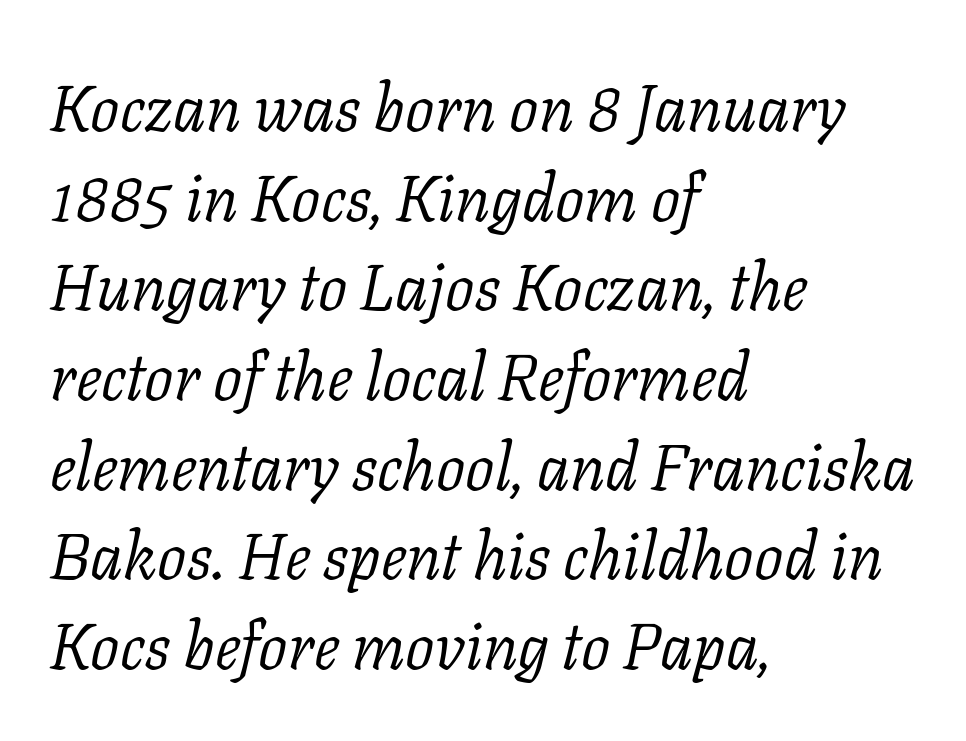
The letterforms sit at book weight or below. You could not count columns in this text — the font is proportionally spaced. How are the letters spaced? Ordinarily, with no added tracking. The rag falls on the right side of this text block. This sample keeps an unexceptional amount of space between lines. The passage shown is typeset with a serif family.
